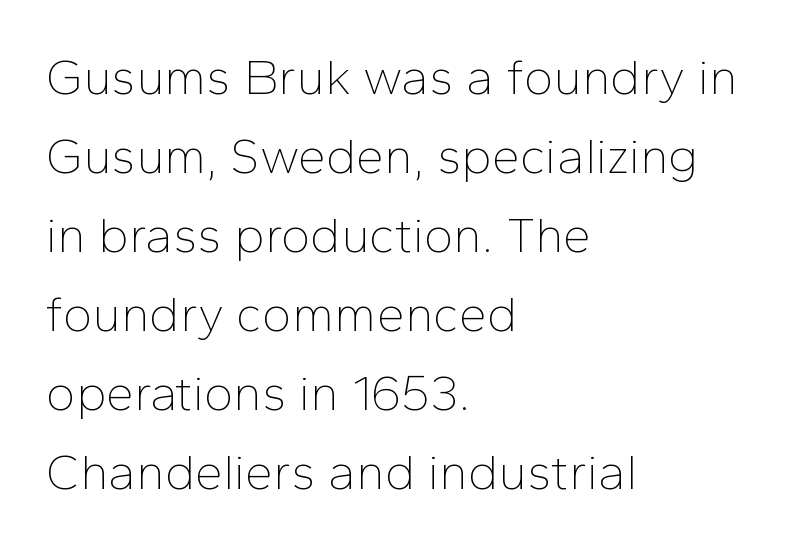
Line starts are locked; line ends wander. Letter spacing: default. Is this a heavy cut? Hardly; it is regular or lighter. Nope, no serifs anywhere on these letters. The face used here is proportionally spaced, like ordinary book or web type. The designer left line spacing at the default.
